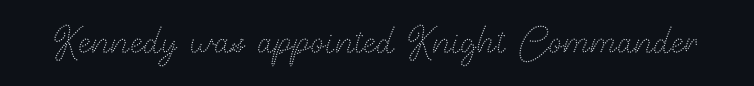
The image shows 50 px thin type; set normal letter spacing, not underlined; medium stroke contrast and a small x-height.
